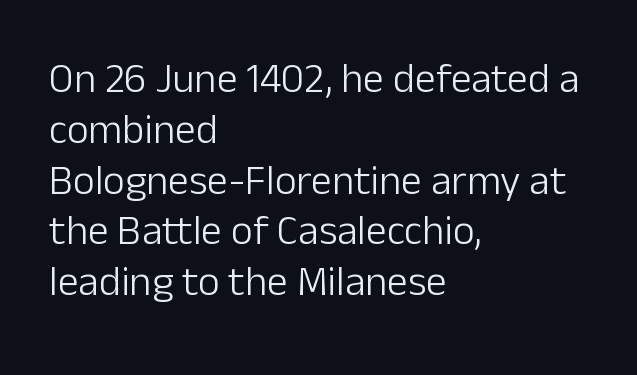
{"serif": "no", "italic": "no", "bold": "no", "weight": "light", "width": "normal", "stroke_contrast": "low", "x_height": "medium", "monospaced": "no", "underline": "no", "align": "left", "line_spacing_ratio": 1.21, "letter_spacing": "normal", "letter_spacing_em": 0.0, "glyph_px": 42}
